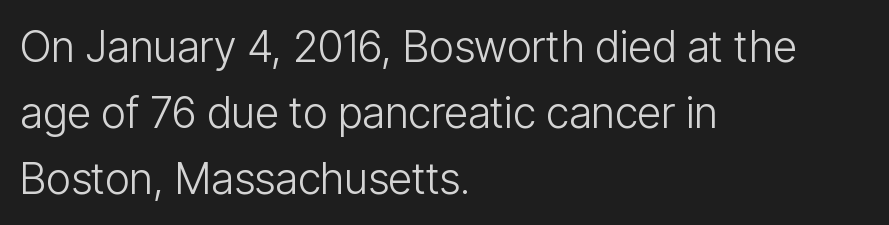
The image shows 43 px light, condensed sans-serif type, upright; set left-aligned, normal line spacing (1.53x), normal letter spacing, not underlined; low stroke contrast and a medium x-height.
